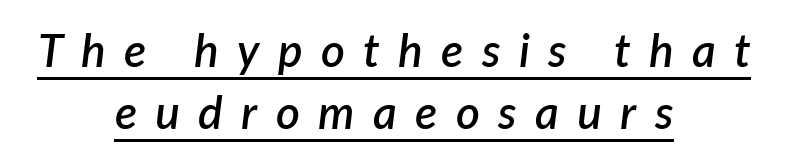
{"italic": "yes", "lean": "right", "slant_degrees": 7, "bold": "semi", "weight": "semibold", "width": "normal", "stroke_contrast": "low", "x_height": "medium", "monospaced": "no", "underline": "yes", "align": "center", "line_spacing": "normal", "line_spacing_ratio": 1.34, "letter_spacing": "wide", "letter_spacing_em": 0.4, "glyph_px": 46}
